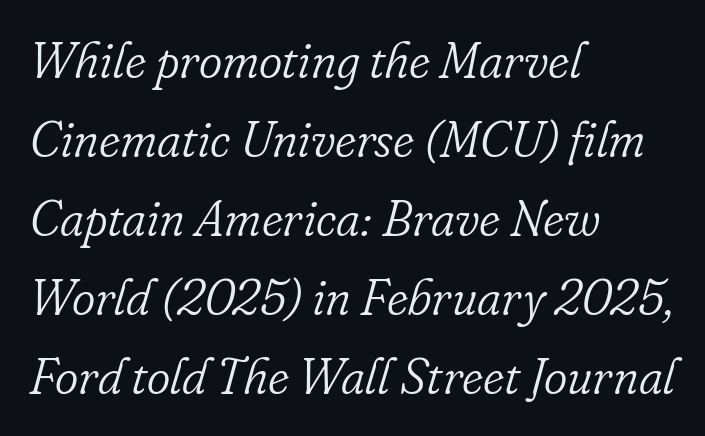
Q: Is the text bold? A: No.
Q: Is the text italic (slanted)? A: Yes, it leans right by about 16 degrees.
Q: Is the typeface a serif or a sans-serif typeface? A: Serif.
Q: Is the text underlined? A: No.
Q: How is the paragraph aligned? A: Left-aligned.
Q: Is the spacing between letters normal or unusually wide? A: Normal.
Q: Is the spacing between lines tight, normal or loose? A: Normal.
Q: Width (condensed, normal, or wide)? A: Normal.
Q: Stroke contrast? A: Low.
Q: x-height? A: Small.
Q: Monospaced? A: No.
